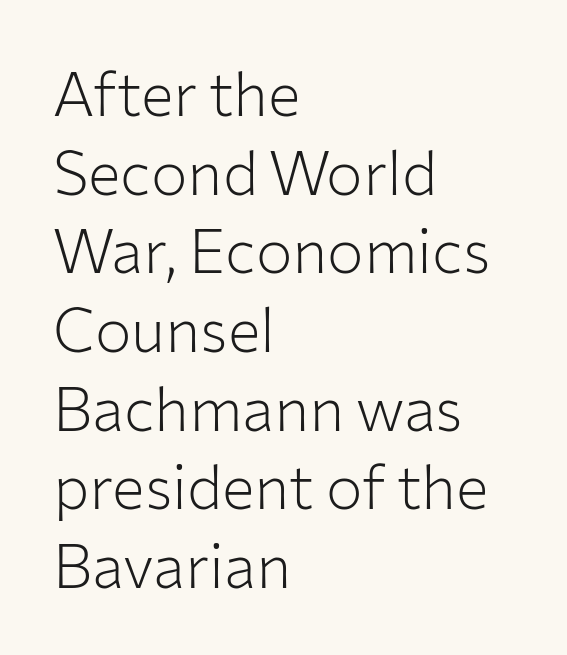
Q: Is the text bold? A: No.
Q: Is the text italic (slanted)? A: No, it is upright.
Q: Is the typeface a serif or a sans-serif typeface? A: Sans-serif.
Q: Is the text underlined? A: No.
Q: How is the paragraph aligned? A: Left-aligned.
Q: Is the spacing between letters normal or unusually wide? A: Normal.
Q: Is the spacing between lines tight, normal or loose? A: Normal.
Q: Width (condensed, normal, or wide)? A: Normal.
Q: Stroke contrast? A: Low.
Q: x-height? A: Medium.
Q: Monospaced? A: No.
